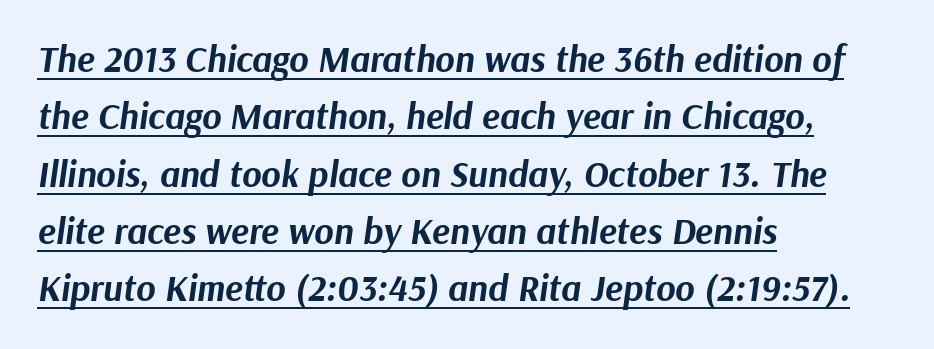
The image shows 37 px bold type, italic (leaning right); set left-aligned, normal line spacing (1.55x), normal letter spacing, underlined; medium stroke contrast and a medium x-height.
